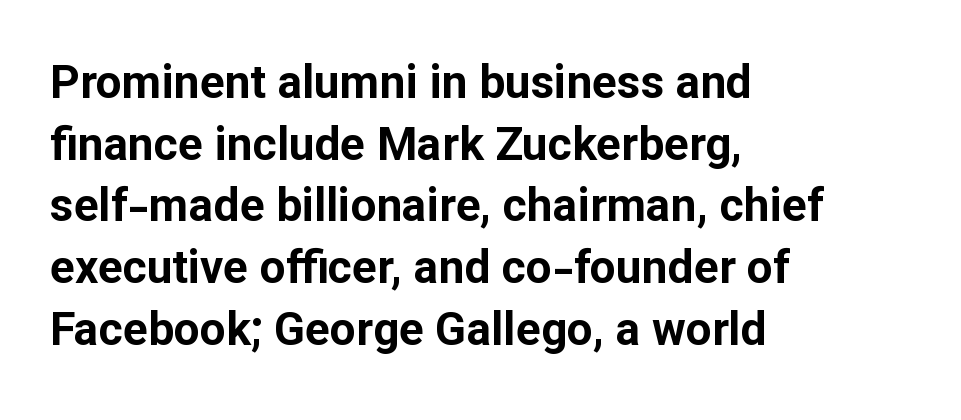
Quick note: underline off. This block has exactly the height ordinary leading produces. The font is running at its bold setting. Leftover space on each line is placed entirely after the last word. Proportional: the letters do not fall into vertical columns.
